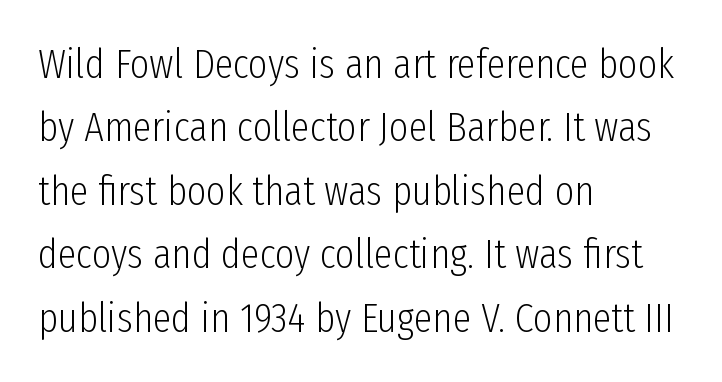
The image shows 42 px light, condensed sans-serif type, upright; set left-aligned, normal line spacing (1.51x), normal letter spacing, not underlined; low stroke contrast and a medium x-height.
